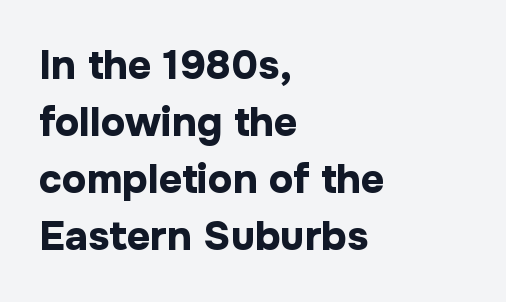
{"serif": "no", "italic": "no", "bold": "yes", "weight": "bold", "width": "normal", "stroke_contrast": "low", "x_height": "medium", "monospaced": "no", "underline": "no", "align": "left", "line_spacing": "normal", "line_spacing_ratio": 1.39, "letter_spacing": "normal", "letter_spacing_em": 0.0, "glyph_px": 41}
